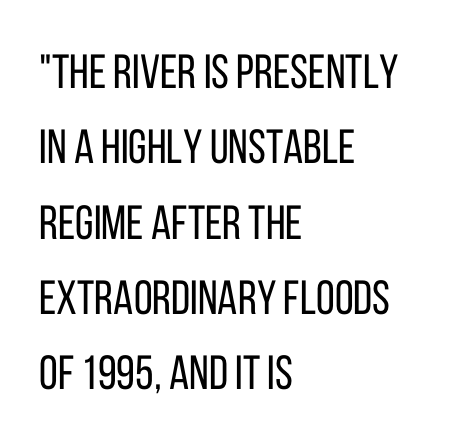
{"serif": "no", "italic": "no", "bold": "no", "weight": "regular", "width": "condensed", "stroke_contrast": "low", "x_height": "large", "monospaced": "no", "underline": "no", "align": "left", "line_spacing": "normal", "line_spacing_ratio": 1.57, "letter_spacing": "normal", "letter_spacing_em": 0.0, "glyph_px": 48}
